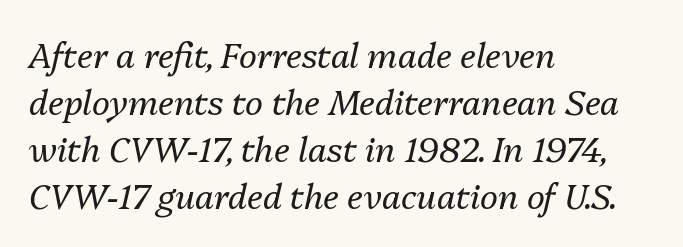
{"italic": "yes", "lean": "right", "slant_degrees": 13, "bold": "no", "weight": "regular", "width": "normal", "stroke_contrast": "medium", "x_height": "medium", "monospaced": "no", "underline": "no", "align": "left", "line_spacing": "normal", "line_spacing_ratio": 1.38, "letter_spacing": "normal", "letter_spacing_em": 0.0, "glyph_px": 34}
